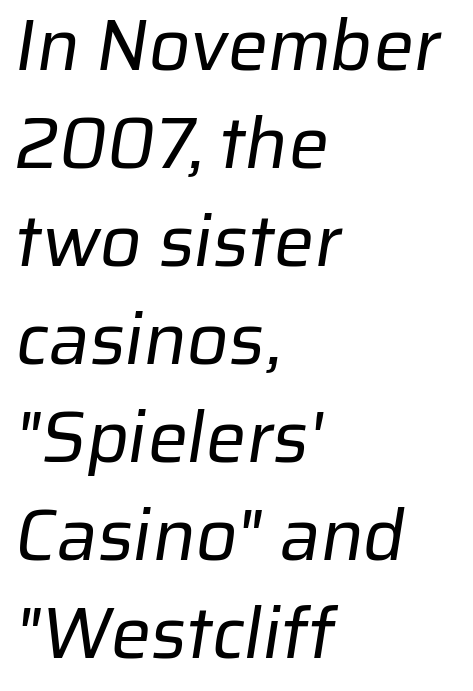
You could not count columns in this text — the font is proportionally spaced. A sans-serif font was chosen for this passage. Typeset ragged right — the left edge is the straight one. This rendering features lettering with no underline. Students, observe: this is what conventionally led text looks like. Vertical stems look standard width or narrower in stroke.
